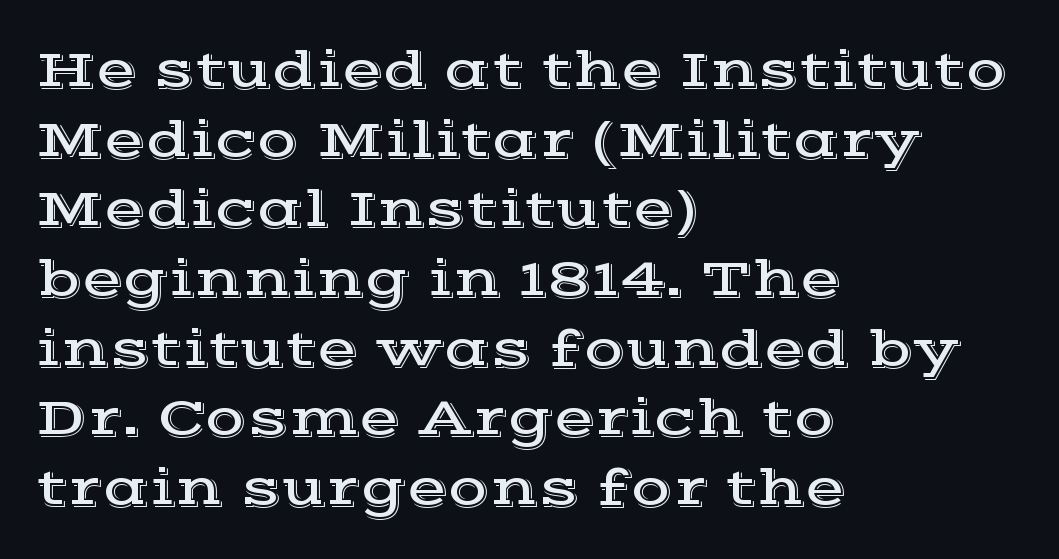
Q: Is the text italic (slanted)? A: No, it is upright.
Q: Is the typeface a serif or a sans-serif typeface? A: Serif.
Q: Is the text underlined? A: No.
Q: How is the paragraph aligned? A: Left-aligned.
Q: Is the spacing between letters normal or unusually wide? A: Normal.
Q: Is the spacing between lines tight, normal or loose? A: Normal.
Q: Width (condensed, normal, or wide)? A: Wide.
Q: x-height? A: Medium.
Q: Monospaced? A: No.
